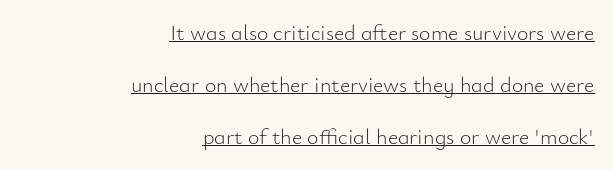
The image shows 22 px text type, upright; set right-aligned, loose line spacing (2.36x), normal letter spacing, underlined.
